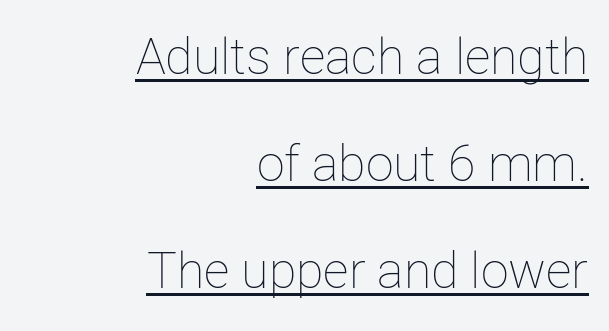
The image shows 50 px thin type, upright; set right-aligned, loose line spacing (2.14x), normal letter spacing, underlined; low stroke contrast and a medium x-height.
